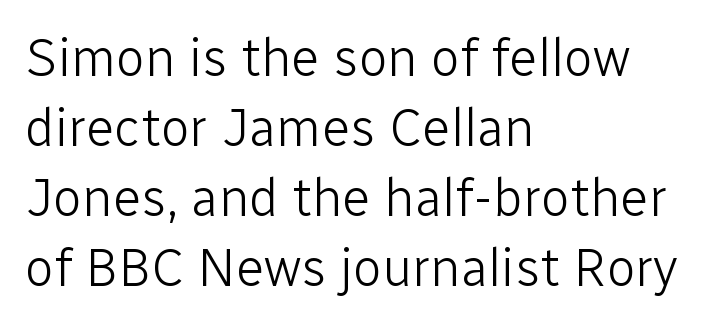
Q: Is the text bold? A: No.
Q: Is the text italic (slanted)? A: No, it is upright.
Q: Is the typeface a serif or a sans-serif typeface? A: Sans-serif.
Q: Is the text underlined? A: No.
Q: How is the paragraph aligned? A: Left-aligned.
Q: Is the spacing between letters normal or unusually wide? A: Normal.
Q: Is the spacing between lines tight, normal or loose? A: Normal.
Q: Width (condensed, normal, or wide)? A: Normal.
Q: Stroke contrast? A: Low.
Q: x-height? A: Medium.
Q: Monospaced? A: No.
